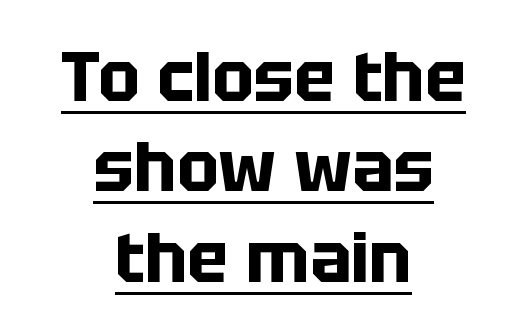
Q: Is the text bold? A: Yes.
Q: Is the text italic (slanted)? A: No, it is upright.
Q: Is the typeface a serif or a sans-serif typeface? A: Sans-serif.
Q: Is the text underlined? A: Yes.
Q: How is the paragraph aligned? A: Centered.
Q: Is the spacing between letters normal or unusually wide? A: Normal.
Q: Is the spacing between lines tight, normal or loose? A: Normal.
Q: Width (condensed, normal, or wide)? A: Normal.
Q: Stroke contrast? A: Low.
Q: x-height? A: Large.
Q: Monospaced? A: No.
